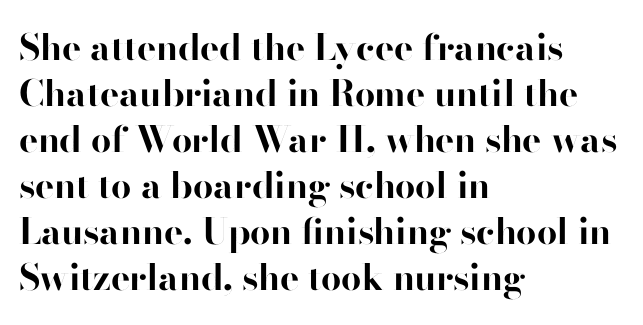
The image shows 36 px bold sans-serif type, upright; set left-aligned, normal line spacing (1.28x), normal letter spacing, not underlined; high stroke contrast and a small x-height.
